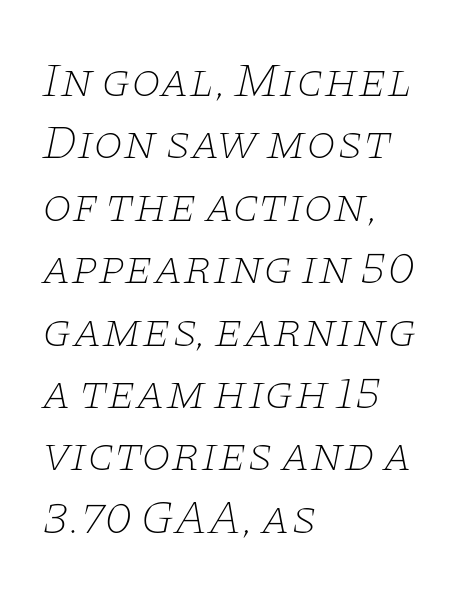
{"serif": "yes", "italic": "yes", "lean": "right", "slant_degrees": 11, "bold": "no", "weight": "thin", "width": "wide", "stroke_contrast": "low", "x_height": "large", "monospaced": "no", "underline": "no", "align": "left", "line_spacing": "normal", "line_spacing_ratio": 1.3, "letter_spacing": "normal", "letter_spacing_em": 0.0, "glyph_px": 48}
